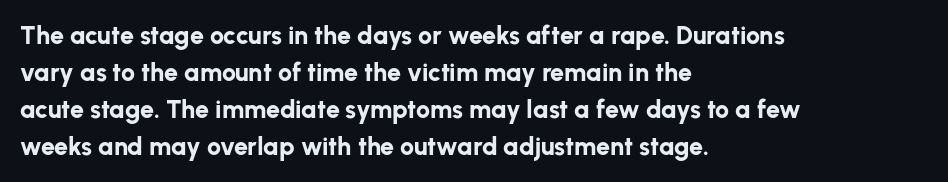
{"italic": "no", "bold": "yes", "underline": "no", "align": "left", "line_spacing": "normal", "line_spacing_ratio": 1.48, "letter_spacing": "normal", "letter_spacing_em": 0.0, "glyph_px": 25}
